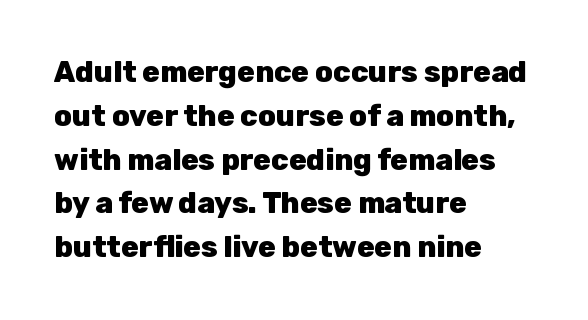
Nobody drew a line under any word here. Nothing sits at the stroke ends, so this counts as sans-serif. Typographic density is high because the face is bold. The letters advance in unequal steps, a hallmark of proportional type. The line texture is even and compact thanks to regular tracking.
